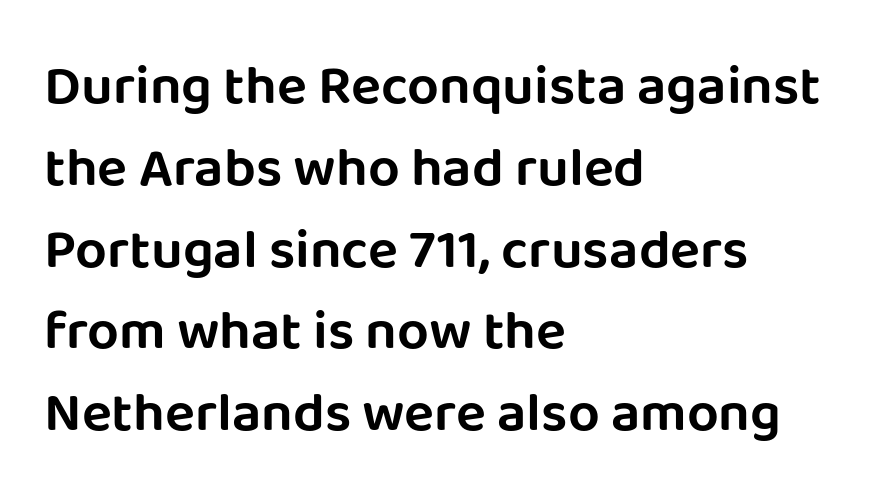
Q: Is the text italic (slanted)? A: No, it is upright.
Q: Is the typeface a serif or a sans-serif typeface? A: Sans-serif.
Q: Is the text underlined? A: No.
Q: How is the paragraph aligned? A: Left-aligned.
Q: Is the spacing between letters normal or unusually wide? A: Normal.
Q: Is the spacing between lines tight, normal or loose? A: Normal.
Q: Width (condensed, normal, or wide)? A: Normal.
Q: Stroke contrast? A: Low.
Q: x-height? A: Large.
Q: Monospaced? A: No.
